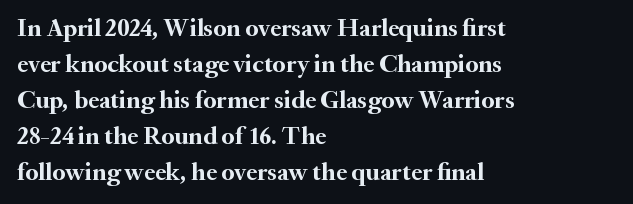
Q: Is the text bold? A: Yes.
Q: Is the text italic (slanted)? A: No, it is upright.
Q: Is the text underlined? A: No.
Q: How is the paragraph aligned? A: Left-aligned.
Q: Is the spacing between letters normal or unusually wide? A: Normal.
Q: Is the spacing between lines tight, normal or loose? A: Normal.
